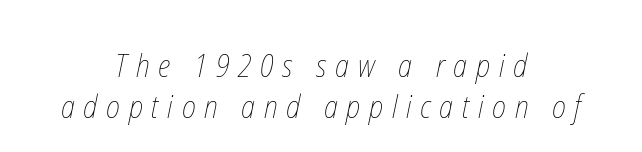
The image shows 31 px thin, condensed type; set centered, normal line spacing (1.31x), unusually wide letter spacing (+0.28 em), not underlined; low stroke contrast and a medium x-height.
